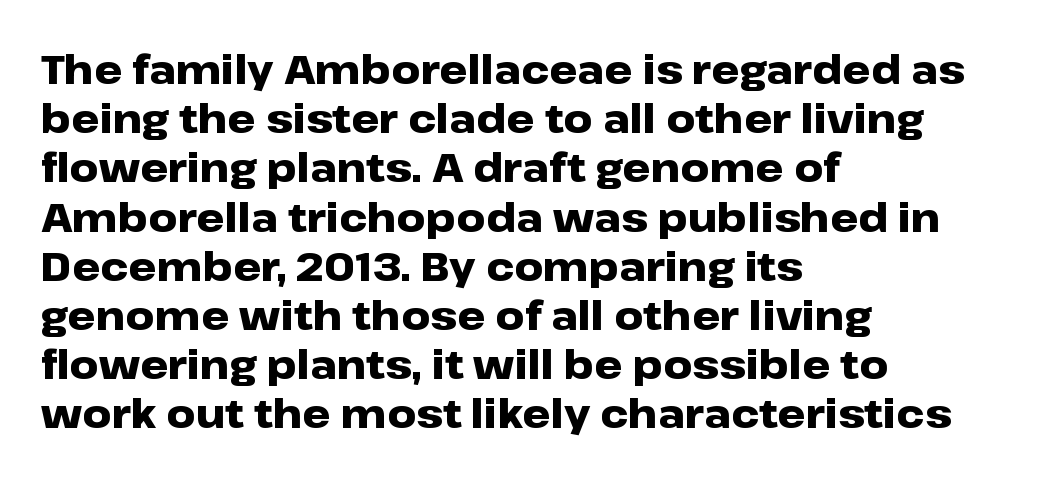
The image shows 40 px heavy, wide sans-serif type, upright; set left-aligned, line spacing 1.23x, normal letter spacing, not underlined; low stroke contrast and a medium x-height.
